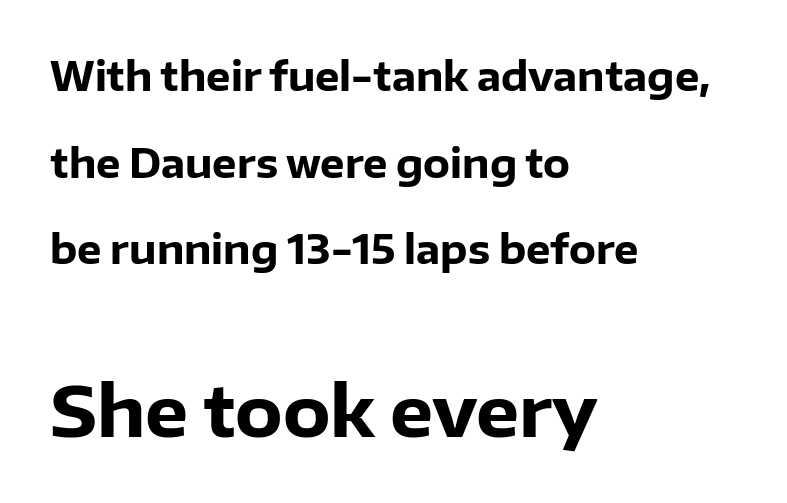
The image shows 69 px heavy sans-serif type, upright; set left-aligned, loose line spacing (2.22x), normal letter spacing, not underlined; the second (bottom) block is 1.77x larger; low stroke contrast and a medium x-height.
